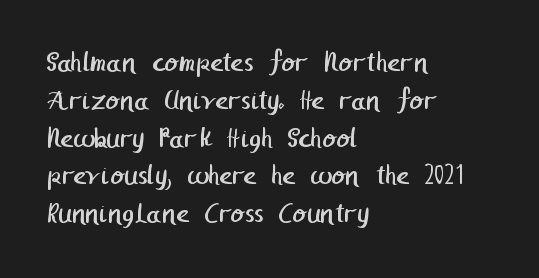
Q: Is the text bold? A: No.
Q: Is the typeface a serif or a sans-serif typeface? A: Sans-serif.
Q: Is the text underlined? A: No.
Q: How is the paragraph aligned? A: Left-aligned.
Q: Is the spacing between letters normal or unusually wide? A: Normal.
Q: Width (condensed, normal, or wide)? A: Normal.
Q: Stroke contrast? A: Low.
Q: x-height? A: Medium.
